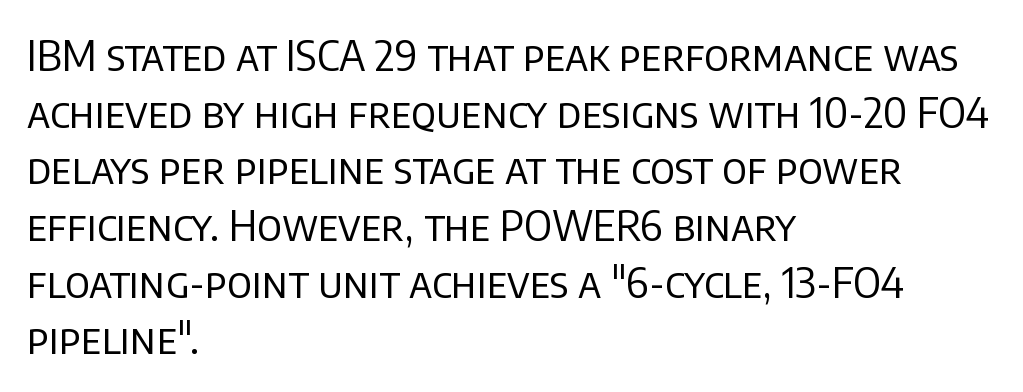
Q: Is the text bold? A: No.
Q: Is the text italic (slanted)? A: No, it is upright.
Q: Is the typeface a serif or a sans-serif typeface? A: Sans-serif.
Q: Is the text underlined? A: No.
Q: How is the paragraph aligned? A: Left-aligned.
Q: Is the spacing between letters normal or unusually wide? A: Normal.
Q: Is the spacing between lines tight, normal or loose? A: Normal.
Q: Width (condensed, normal, or wide)? A: Normal.
Q: Stroke contrast? A: Low.
Q: x-height? A: Large.
Q: Monospaced? A: No.
